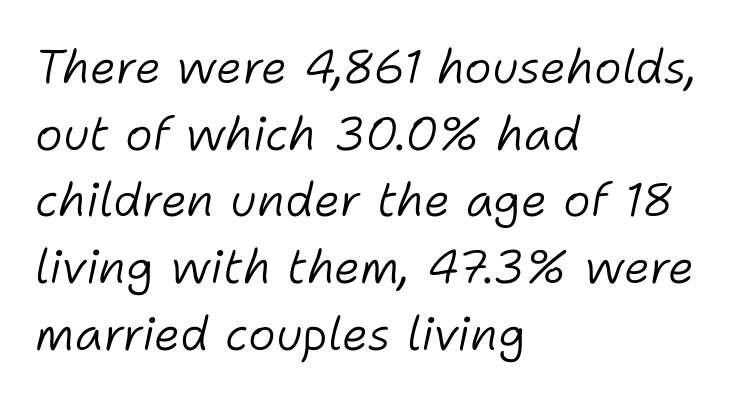
Q: Is the text bold? A: No.
Q: Is the text italic (slanted)? A: Yes, it leans right by about 11 degrees.
Q: Is the text underlined? A: No.
Q: How is the paragraph aligned? A: Left-aligned.
Q: Is the spacing between letters normal or unusually wide? A: Normal.
Q: Is the spacing between lines tight, normal or loose? A: Normal.
Q: Width (condensed, normal, or wide)? A: Normal.
Q: Stroke contrast? A: Low.
Q: x-height? A: Medium.
Q: Monospaced? A: No.
